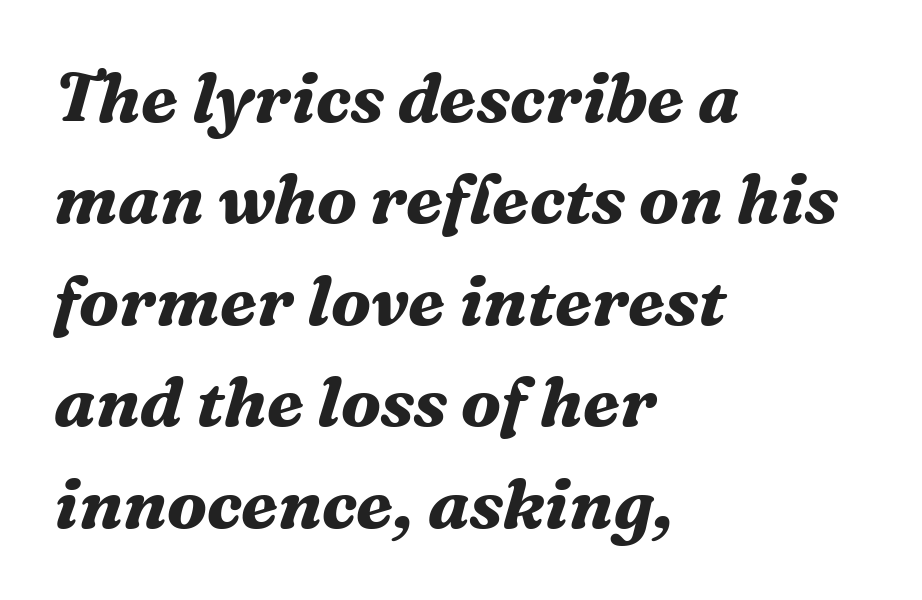
Notice how thick the strokes are: this is what a full bold looks like. Has an underline been added? It has not. The text block is weighted toward the left margin, trailing off unevenly rightward. The whole block is typeset with a tilt. Here the designer chose a conventional face with non-uniform glyph widths. The glyphs in this specimen are seriffed.
